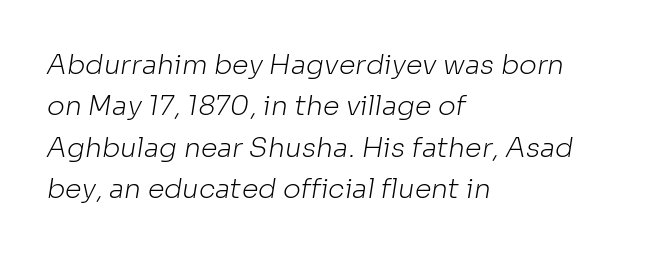
Q: Is the text bold? A: No.
Q: Is the text underlined? A: No.
Q: How is the paragraph aligned? A: Left-aligned.
Q: Is the spacing between letters normal or unusually wide? A: Normal.
Q: Is the spacing between lines tight, normal or loose? A: Normal.
